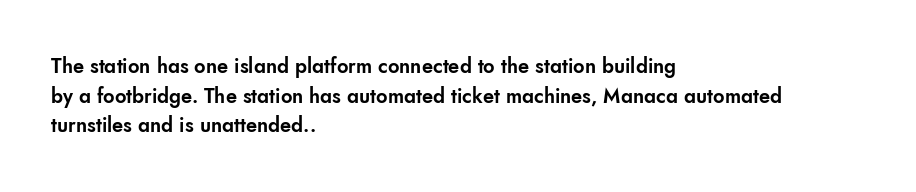
The words here are not underlined. Compared with typical paragraphs, the rows here are spaced about the same. Leftover space on each line is placed entirely after the last word. Students, note that the glyphs here touch the page at normal intervals. Italic: no, the glyphs are upright roman.
